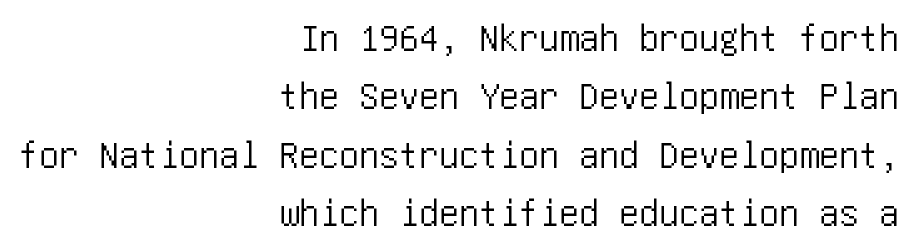
The image shows 40 px condensed sans-serif type, upright; set right-aligned, normal line spacing (1.46x), normal letter spacing, not underlined; low stroke contrast and a large x-height.
